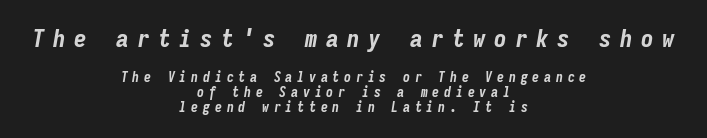
You get the large type first, then a drop to smaller type. Quick note: underline off. Weight check: bold — yes, fully. There's an unmistakable incline to the writing here. Each new line begins almost immediately beneath the previous one.
